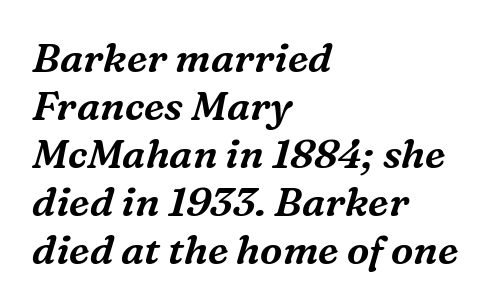
Q: Is the text italic (slanted)? A: Yes, it leans right by about 16 degrees.
Q: Is the typeface a serif or a sans-serif typeface? A: Serif.
Q: Is the text underlined? A: No.
Q: How is the paragraph aligned? A: Left-aligned.
Q: Is the spacing between letters normal or unusually wide? A: Normal.
Q: Width (condensed, normal, or wide)? A: Normal.
Q: Stroke contrast? A: Medium.
Q: x-height? A: Medium.
Q: Monospaced? A: No.
